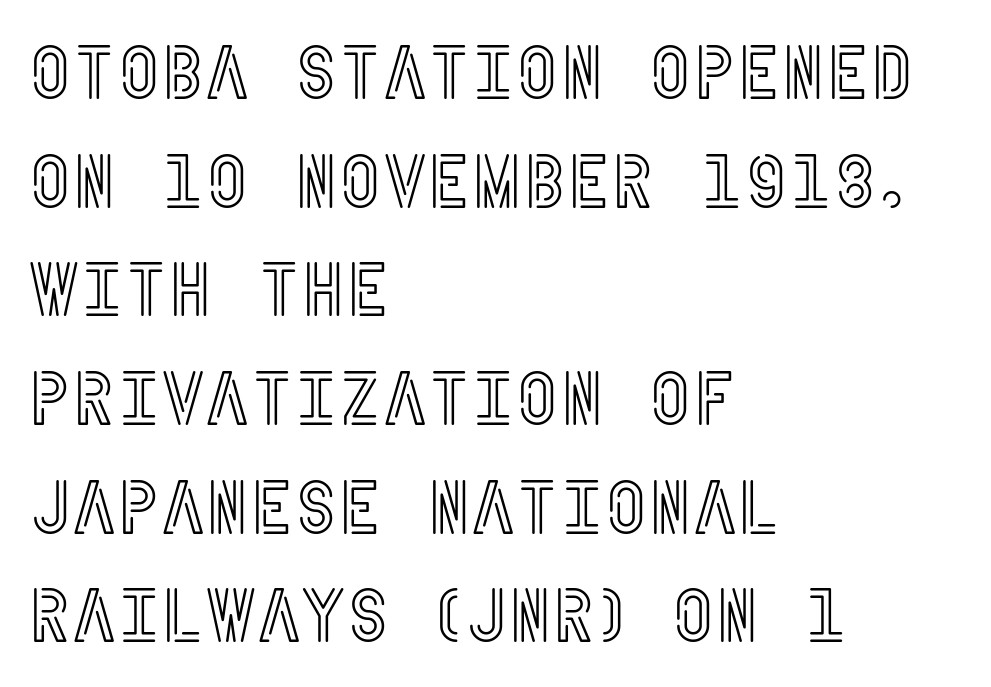
Letters rest on an invisible, unmarked baseline. The ragged edge is on the right, which tells us the setting is flush left. What stands out about the letter spacing? Nothing — it is the standard amount. A roman cut, with each character standing at attention.
